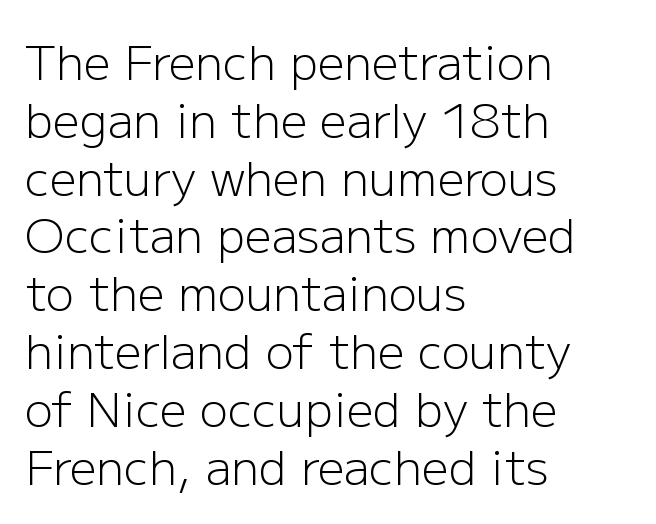
These lines are rendered in a variable-pitch font. Nothing sits at the stroke ends, so this counts as sans-serif. Letter spacing: default. Caption: multi-line text, flush left, ragged right. No heavy texture on the line: the type isn't bold. The specimen reads as upright at a glance.
